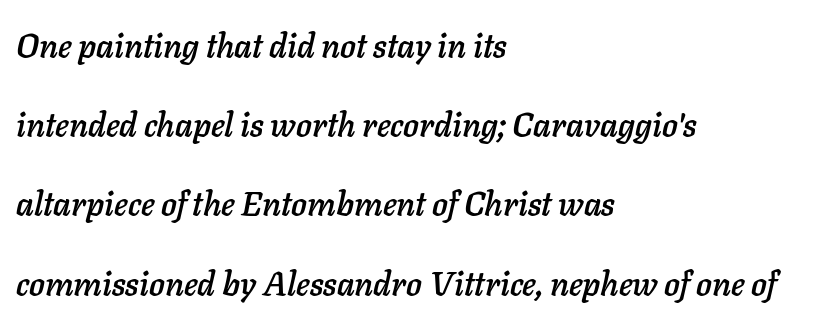
The image shows 33 px text type, italic (leaning right); set left-aligned, loose line spacing (2.4x), normal letter spacing, not underlined; low stroke contrast and a medium x-height.
